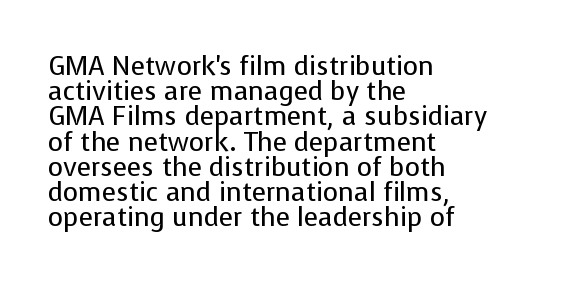
Stroke thickness stays within the range of a standard reading face or lighter. Does the lettering tilt? It doesn't — this is upright. Inter-character spacing is left at the font's built-in metrics. A typesetter would call this leading minimal, almost set solid.
